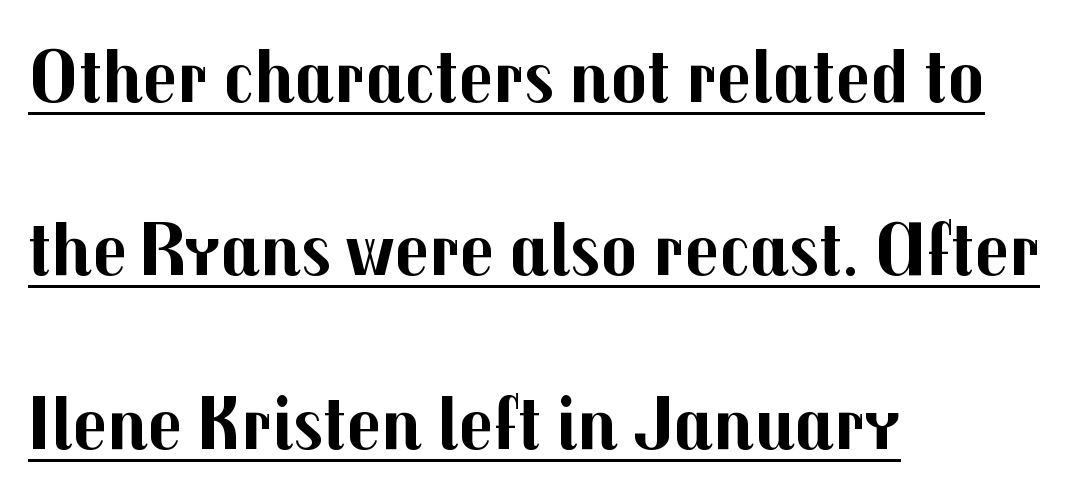
Q: Is the text bold? A: Yes.
Q: Is the text italic (slanted)? A: No, it is upright.
Q: Is the typeface a serif or a sans-serif typeface? A: Sans-serif.
Q: Is the text underlined? A: Yes.
Q: How is the paragraph aligned? A: Left-aligned.
Q: Is the spacing between letters normal or unusually wide? A: Normal.
Q: Is the spacing between lines tight, normal or loose? A: Loose.
Q: Width (condensed, normal, or wide)? A: Normal.
Q: Stroke contrast? A: Medium.
Q: x-height? A: Medium.
Q: Monospaced? A: No.
